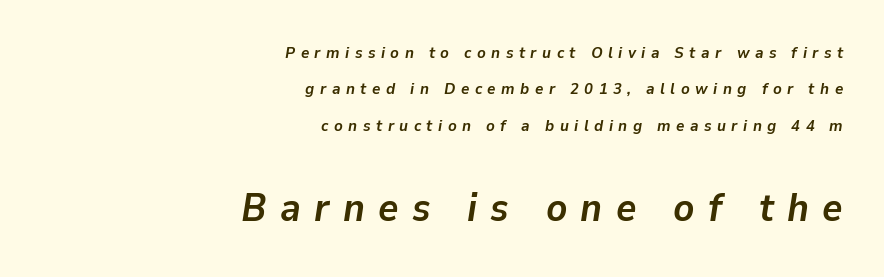
The image shows 39 px semibold type, italic (leaning right); set right-aligned, loose line spacing (2.27x), unusually wide letter spacing (+0.34 em), not underlined; the second (bottom) block is 2.44x larger; low stroke contrast and a medium x-height.
